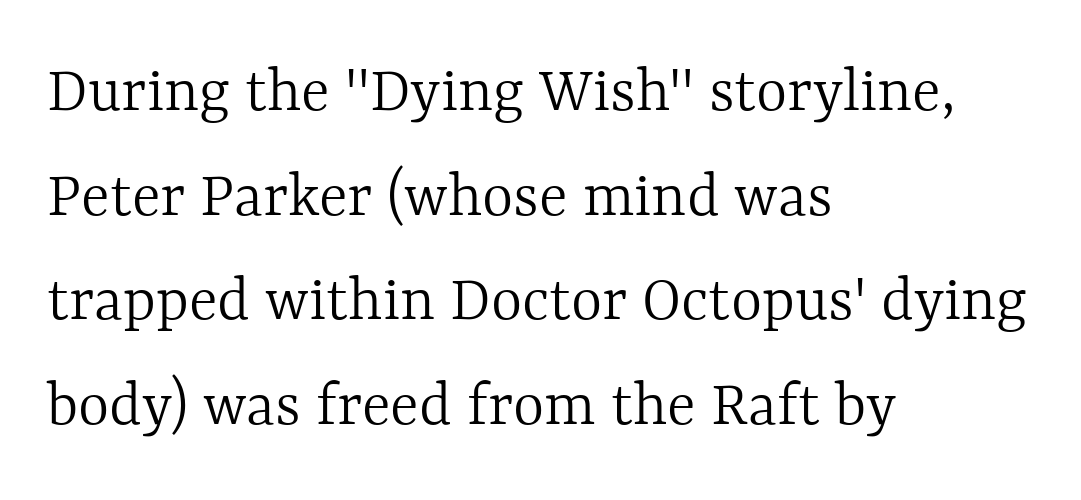
Honestly, the letter spacing is just normal — you wouldn't notice it. The string is rendered with underlining switched off. The letters stand straight up with perfectly vertical stems. The letters look calm and open, with moderate or lighter stems.
